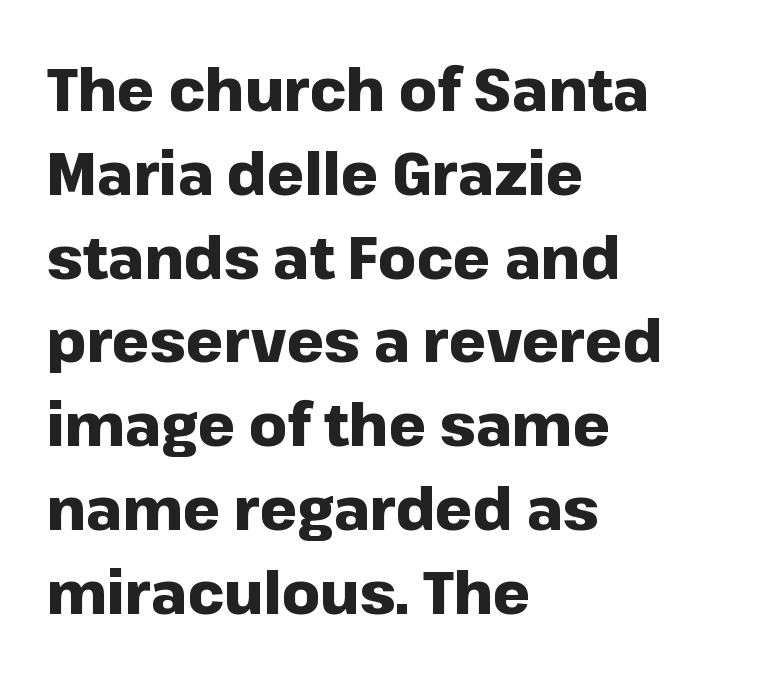
The leading is moderate, giving the passage an even texture. Serif or sans? Sans — the stroke terminals are bare. Nobody drew a line under any word here. The letters are bold, with thick, heavy strokes. A typesetter would mark this as roman, not italic.
